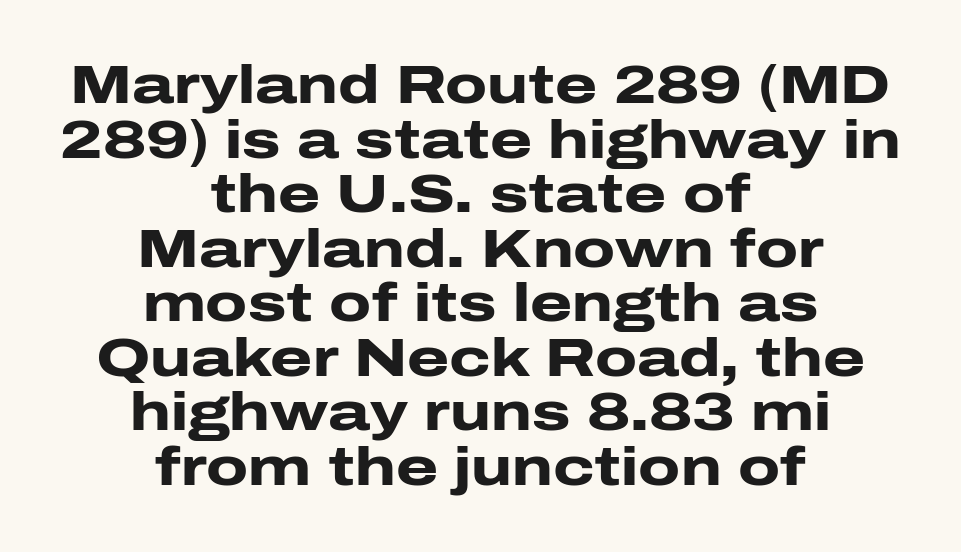
Q: Is the text bold? A: Yes.
Q: Is the text italic (slanted)? A: No, it is upright.
Q: Is the typeface a serif or a sans-serif typeface? A: Sans-serif.
Q: Is the text underlined? A: No.
Q: How is the paragraph aligned? A: Centered.
Q: Is the spacing between letters normal or unusually wide? A: Normal.
Q: Is the spacing between lines tight, normal or loose? A: Tight.
Q: Width (condensed, normal, or wide)? A: Wide.
Q: Stroke contrast? A: Low.
Q: x-height? A: Medium.
Q: Monospaced? A: No.
